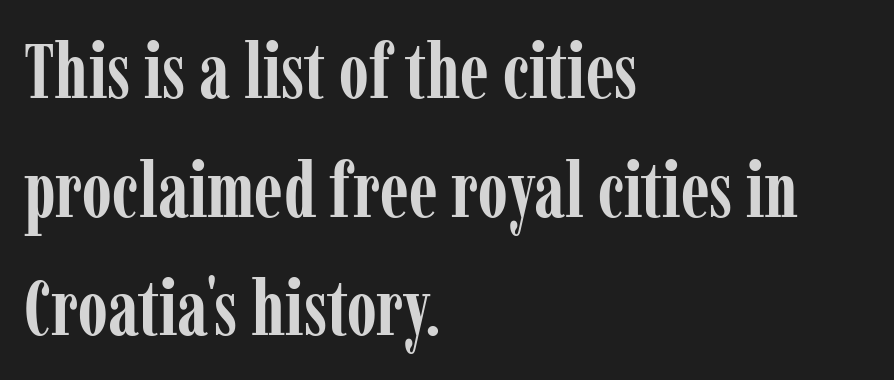
{"serif": "yes", "italic": "no", "bold": "yes", "weight": "semibold", "width": "condensed", "stroke_contrast": "low", "x_height": "medium", "monospaced": "no", "underline": "no", "align": "left", "line_spacing": "normal", "line_spacing_ratio": 1.54, "letter_spacing": "normal", "letter_spacing_em": 0.0, "glyph_px": 77}
